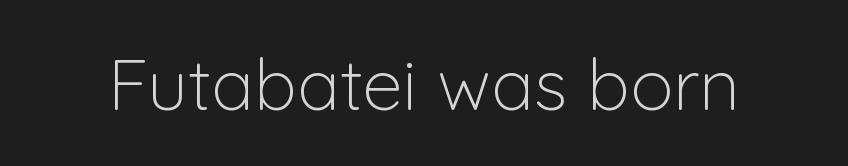
{"serif": "no", "italic": "no", "bold": "no", "weight": "light", "width": "normal", "stroke_contrast": "low", "x_height": "medium", "monospaced": "no", "underline": "no", "letter_spacing": "normal", "letter_spacing_em": 0.0, "glyph_px": 72}
